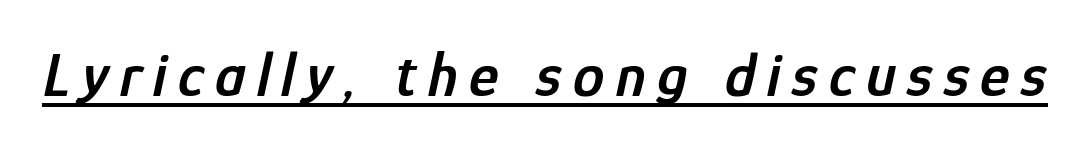
I'd describe the lettering as semibold — firm but not a full bold. Think of a printed novel: that variable character pitch is what you see here. This is underlined copy, the kind a proofreader might mark for attention. The typography opts for an oblique posture over an upright one.
